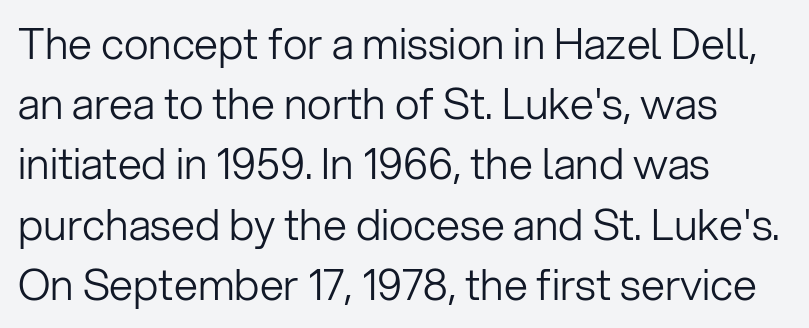
Nothing unusual about the tracking: characters are spaced as the font intends. Every character sits straight up, as roman type does. The strip under each line holds only bare page. You could not count columns in this text — the font is proportionally spaced. The compositor pushed each line to the left boundary.
